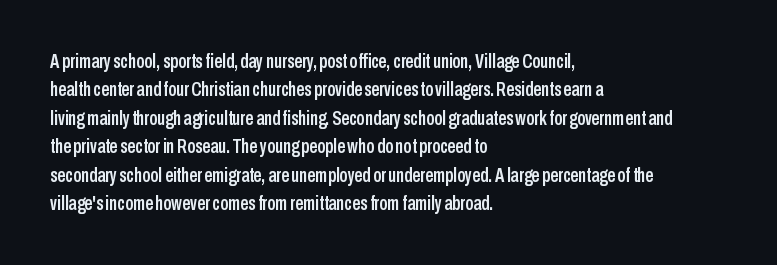
{"italic": "no", "underline": "no", "align": "left", "line_spacing": "normal", "line_spacing_ratio": 1.42, "letter_spacing": "normal", "letter_spacing_em": 0.0, "glyph_px": 20}
